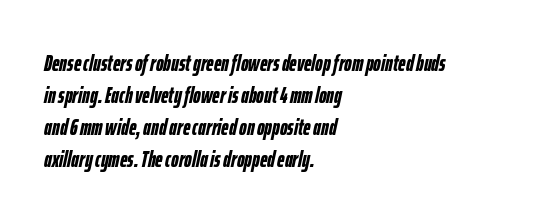
Q: Is the text bold? A: Yes.
Q: Is the text italic (slanted)? A: Yes, it leans right by about 12 degrees.
Q: Is the text underlined? A: No.
Q: How is the paragraph aligned? A: Left-aligned.
Q: Is the spacing between letters normal or unusually wide? A: Normal.
Q: Is the spacing between lines tight, normal or loose? A: Normal.
